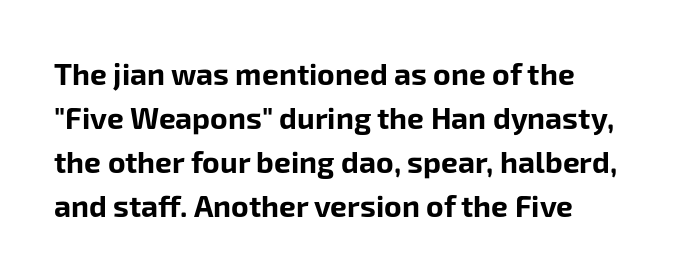
{"serif": "no", "italic": "no", "bold": "yes", "weight": "bold", "width": "normal", "stroke_contrast": "low", "x_height": "medium", "monospaced": "no", "underline": "no", "align": "left", "line_spacing": "normal", "line_spacing_ratio": 1.47, "letter_spacing": "normal", "letter_spacing_em": 0.0, "glyph_px": 30}
